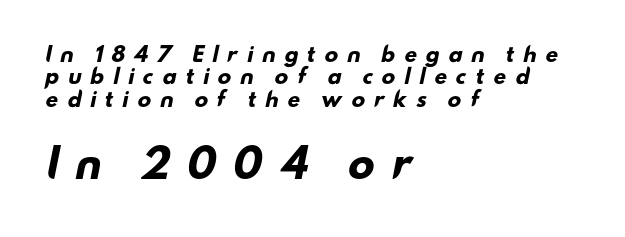
Q: Is the text bold? A: Yes.
Q: Is the typeface a serif or a sans-serif typeface? A: Sans-serif.
Q: Is the text underlined? A: No.
Q: How is the paragraph aligned? A: Left-aligned.
Q: Is the spacing between letters normal or unusually wide? A: Unusually wide.
Q: Is the spacing between lines tight, normal or loose? A: Tight.
Q: Which block of text is set in a larger size, the first (top) or the second (bottom)? A: The second (bottom) one.
Q: Width (condensed, normal, or wide)? A: Wide.
Q: Stroke contrast? A: Low.
Q: x-height? A: Small.
Q: Monospaced? A: No.
